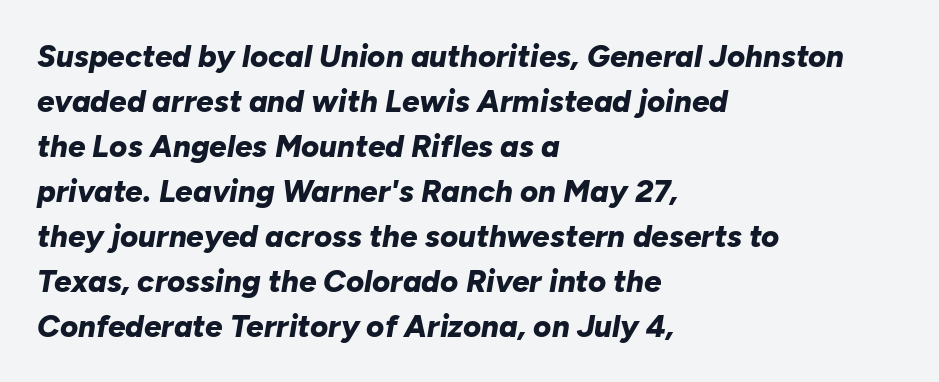
Q: Is the text bold? A: Yes.
Q: Is the text italic (slanted)? A: Yes, it leans right by about 10 degrees.
Q: Is the text underlined? A: No.
Q: How is the paragraph aligned? A: Left-aligned.
Q: Is the spacing between letters normal or unusually wide? A: Normal.
Q: Is the spacing between lines tight, normal or loose? A: Normal.
Q: Width (condensed, normal, or wide)? A: Normal.
Q: Stroke contrast? A: Low.
Q: x-height? A: Medium.
Q: Monospaced? A: No.
